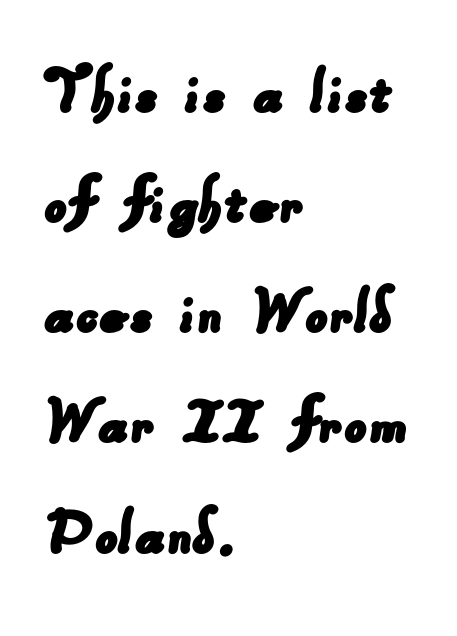
Short and long lines alike share a common starting point at left. Reading down the column, the eye jumps a familiar distance to each next line. Rule under the text: the space is simply empty. Spacing between characters is what you'd get straight out of the box. A typesetter would call this proportional, since set widths differ per character.
